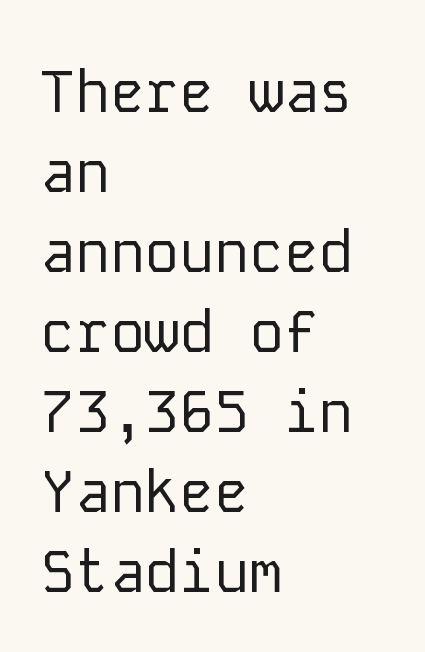
Check the space under the baseline: it is left empty. How would I describe the line gaps? Plain and ordinary. Type style note: lacks serifs. Standard letterfit; no display-style spreading of the glyphs. A typesetter would mark this as roman, not italic.
